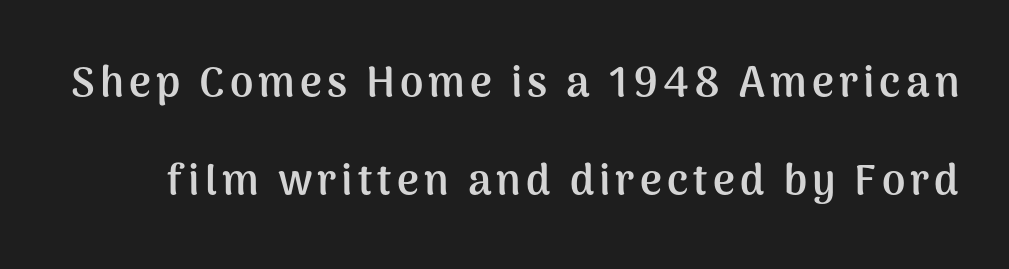
{"serif": "no", "italic": "no", "bold": "yes", "weight": "semibold", "width": "normal", "stroke_contrast": "medium", "x_height": "medium", "monospaced": "no", "underline": "no", "line_spacing": "loose", "line_spacing_ratio": 2.34, "glyph_px": 42}
